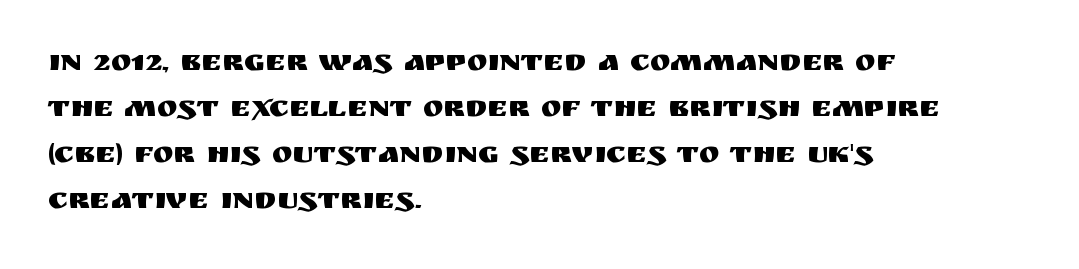
{"serif": "no", "italic": "no", "width": "normal", "stroke_contrast": "medium", "x_height": "large", "monospaced": "no", "underline": "no", "align": "left", "line_spacing": "normal", "line_spacing_ratio": 1.48, "letter_spacing": "normal", "letter_spacing_em": 0.0, "glyph_px": 31}
